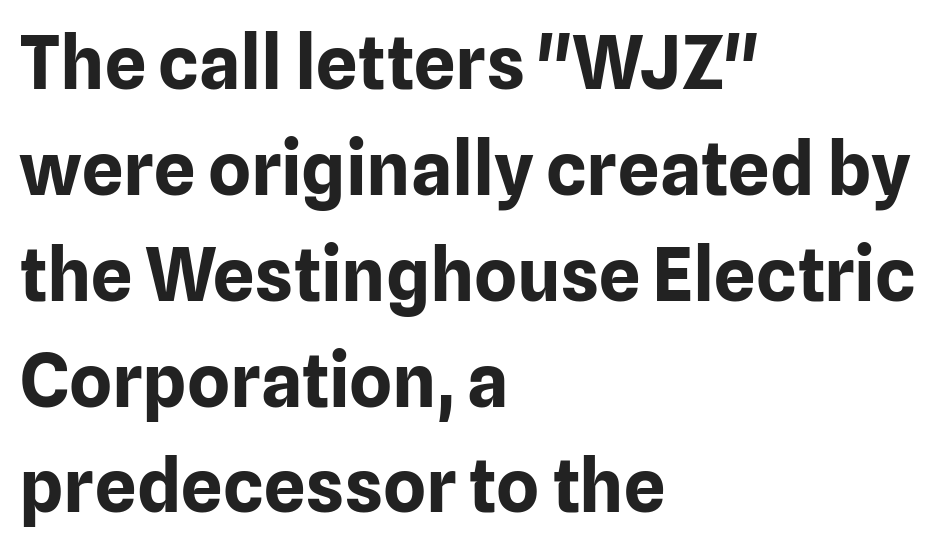
{"serif": "no", "italic": "no", "bold": "yes", "weight": "bold", "width": "normal", "stroke_contrast": "low", "x_height": "medium", "monospaced": "no", "underline": "no", "align": "left", "line_spacing": "normal", "line_spacing_ratio": 1.45, "letter_spacing": "normal", "letter_spacing_em": 0.0, "glyph_px": 73}
